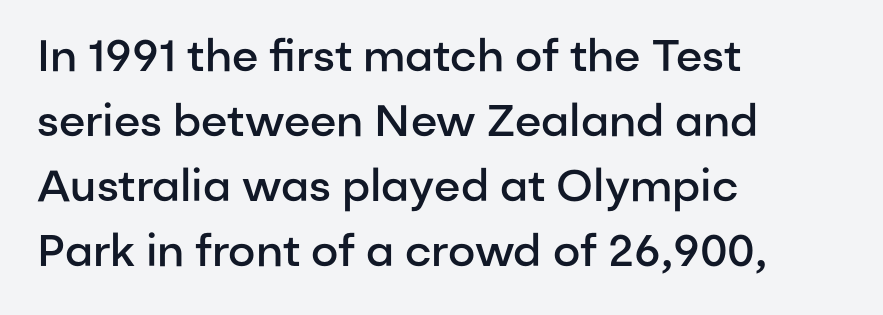
The image shows 44 px semibold sans-serif type, upright; set left-aligned, normal line spacing (1.48x), normal letter spacing, not underlined; low stroke contrast and a medium x-height.
